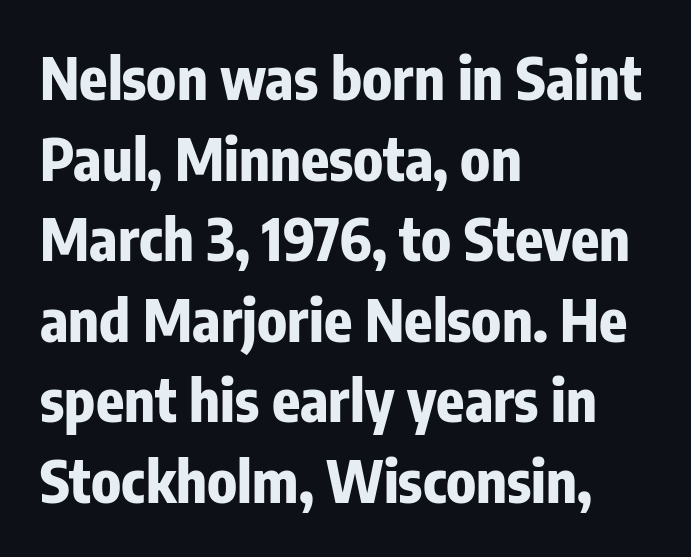
Q: Is the text bold? A: Yes.
Q: Is the text italic (slanted)? A: No, it is upright.
Q: Is the typeface a serif or a sans-serif typeface? A: Sans-serif.
Q: Is the text underlined? A: No.
Q: How is the paragraph aligned? A: Left-aligned.
Q: Is the spacing between letters normal or unusually wide? A: Normal.
Q: Is the spacing between lines tight, normal or loose? A: Normal.
Q: Width (condensed, normal, or wide)? A: Condensed.
Q: Stroke contrast? A: Low.
Q: x-height? A: Medium.
Q: Monospaced? A: No.
